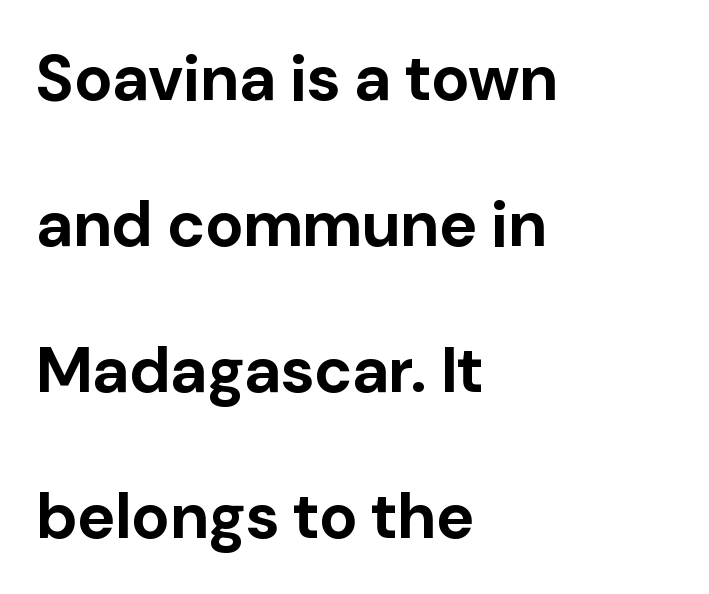
The image shows 64 px bold sans-serif type, upright; set left-aligned, loose line spacing (2.28x), normal letter spacing, not underlined; low stroke contrast and a medium x-height.
